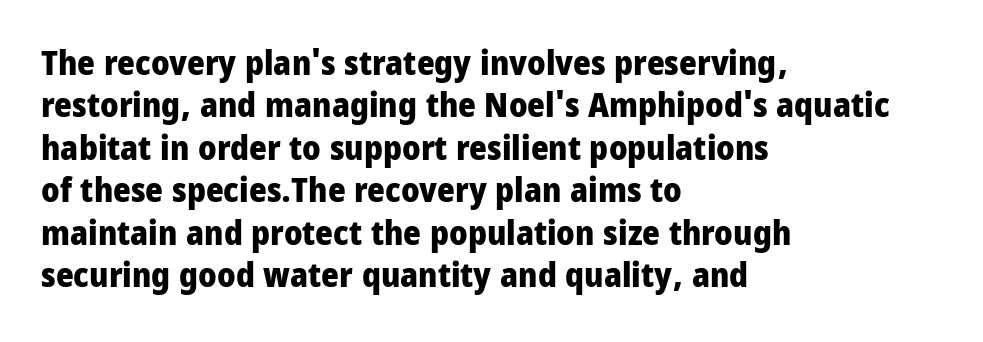
Leftover space on each line is placed entirely after the last word. Every letter is thick-stroked: bold, no question. The font family rendered here belongs to the sans-serif group. Nobody drew a line under any word here. How would I describe the line gaps? Plain and ordinary.
